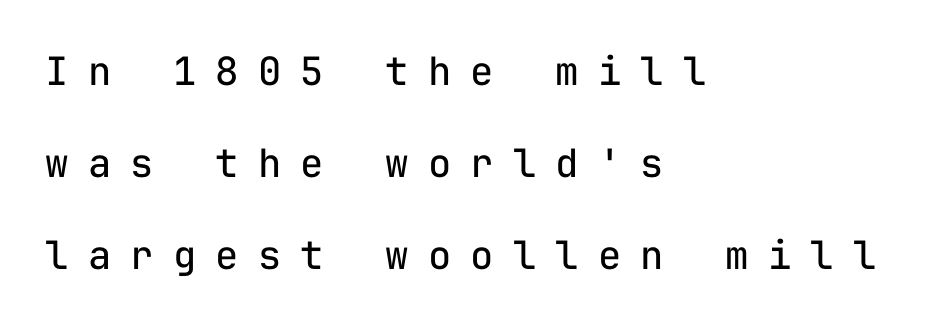
Q: Is the text bold? A: No.
Q: Is the text italic (slanted)? A: No, it is upright.
Q: Is the typeface a serif or a sans-serif typeface? A: Sans-serif.
Q: Is the text underlined? A: No.
Q: How is the paragraph aligned? A: Left-aligned.
Q: Is the spacing between letters normal or unusually wide? A: Unusually wide.
Q: Is the spacing between lines tight, normal or loose? A: Loose.
Q: Width (condensed, normal, or wide)? A: Normal.
Q: Stroke contrast? A: Low.
Q: x-height? A: Medium.
Q: Monospaced? A: Yes.
